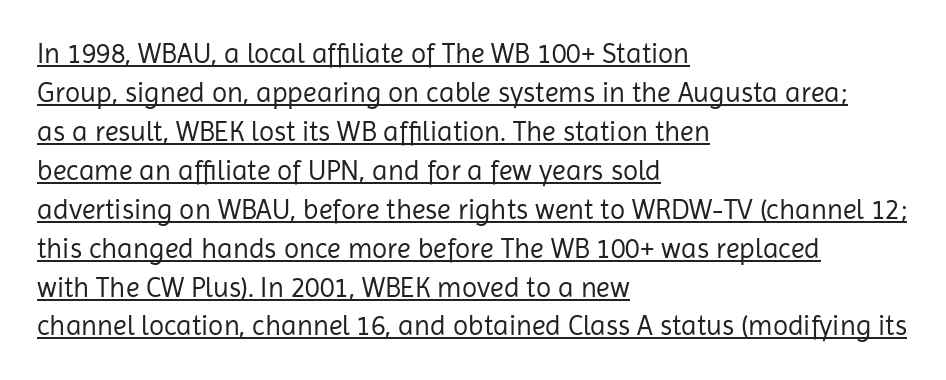
{"serif": "no", "italic": "no", "bold": "no", "weight": "regular", "width": "normal", "stroke_contrast": "low", "x_height": "medium", "monospaced": "no", "underline": "yes", "align": "left", "line_spacing": "normal", "line_spacing_ratio": 1.39, "letter_spacing": "normal", "letter_spacing_em": 0.0, "glyph_px": 28}
